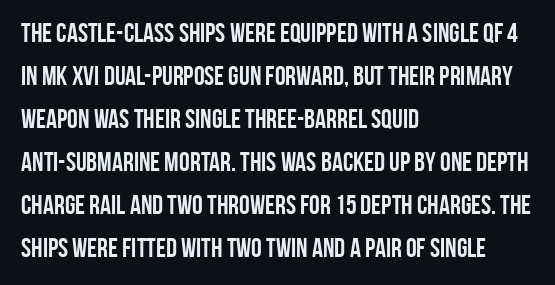
The image shows 27 px bold type, upright; set left-aligned, normal line spacing (1.59x), normal letter spacing, not underlined.
